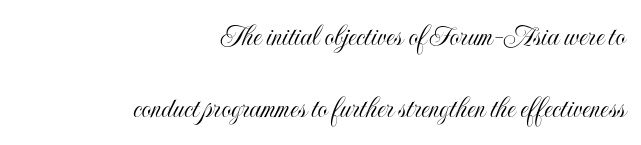
{"width": "condensed", "x_height": "small", "monospaced": "no", "underline": "no", "align": "right", "line_spacing": "loose", "line_spacing_ratio": 2.31, "letter_spacing": "normal", "letter_spacing_em": 0.0, "glyph_px": 31}
